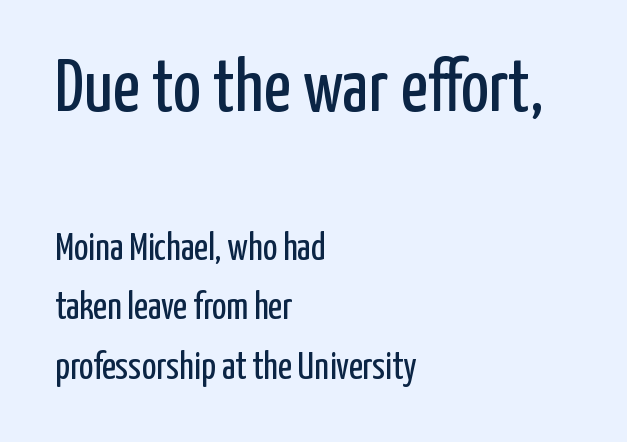
{"serif": "no", "italic": "no", "bold": "no", "weight": "regular", "width": "condensed", "stroke_contrast": "low", "x_height": "medium", "monospaced": "no", "underline": "no", "align": "left", "line_spacing": "normal", "line_spacing_ratio": 1.56, "letter_spacing": "normal", "letter_spacing_em": 0.0, "larger_block": "first", "size_ratio": 1.97, "glyph_px": 75}
